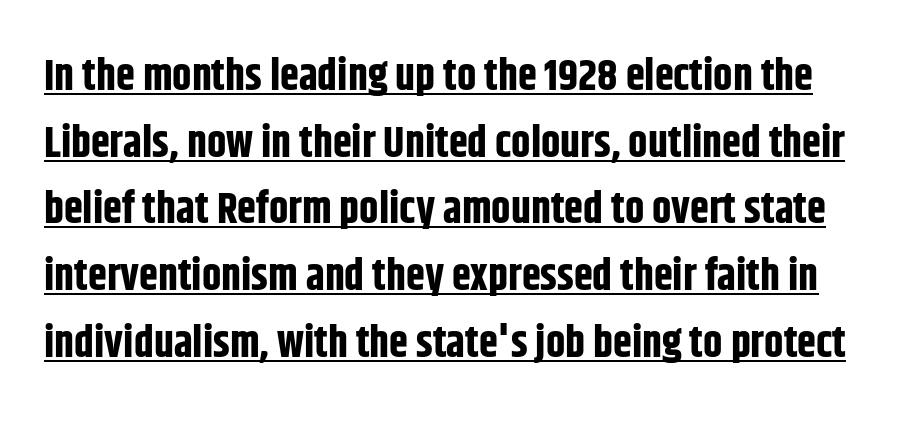
Classification — sans serif. The letters stand upright; this is a roman face. The rendered words wear a rule along their underside. Successive baselines arrive at the customary interval. Spacing between characters is what you'd get straight out of the box.
